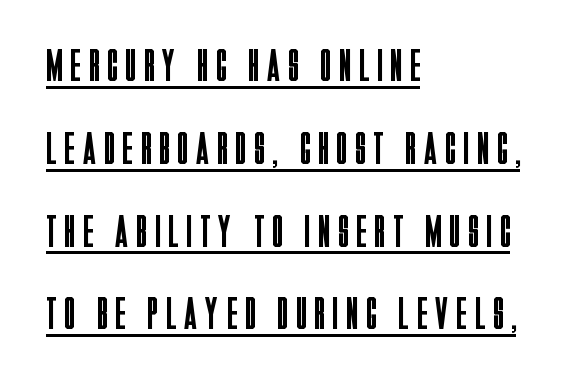
The image shows 46 px regular-weight, condensed sans-serif type, upright; set left-aligned, line spacing 1.8x, underlined; low stroke contrast and a large x-height.
